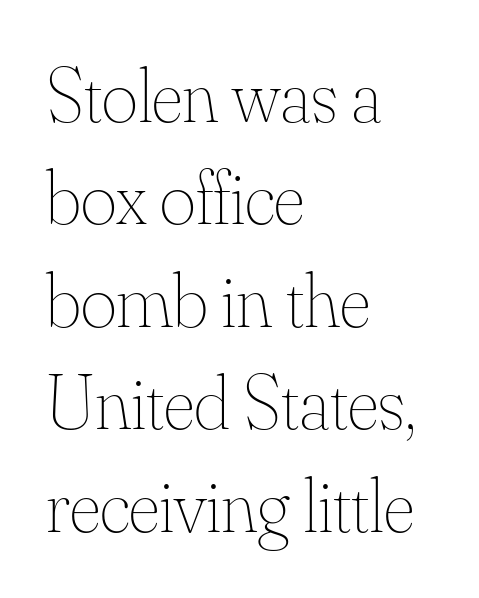
The image shows 77 px thin type, upright; set left-aligned, normal line spacing (1.33x), normal letter spacing, not underlined; medium stroke contrast and a small x-height.
